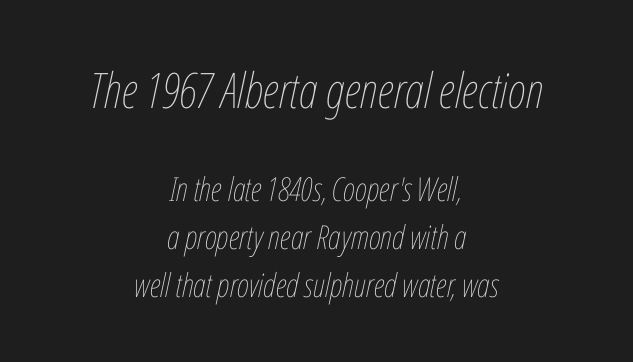
Q: Is the text bold? A: No.
Q: Is the text italic (slanted)? A: Yes, it leans right by about 12 degrees.
Q: Is the text underlined? A: No.
Q: How is the paragraph aligned? A: Centered.
Q: Is the spacing between letters normal or unusually wide? A: Normal.
Q: Is the spacing between lines tight, normal or loose? A: Normal.
Q: Which block of text is set in a larger size, the first (top) or the second (bottom)? A: The first (top) one.
Q: Width (condensed, normal, or wide)? A: Condensed.
Q: Stroke contrast? A: Low.
Q: x-height? A: Medium.
Q: Monospaced? A: No.
